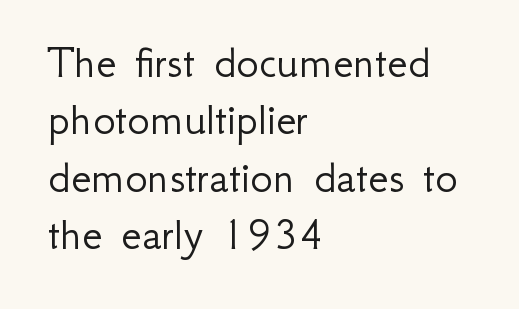
No italicization has been applied; the sample stays upright. The letterforms sit shoulder to shoulder at normal distance. Note the varied advance widths — an 'i' is clearly narrower than an 'm'. A light-to-regular cut is what we see here. Typographically, this falls in the sans-serif category.
